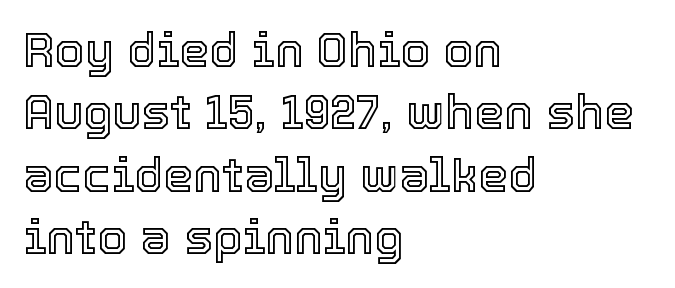
The zone under the glyphs is completely vacant. The passage shown is typed in a proportional face where columns would drift. Vertical strokes here are truly vertical. The rendering keeps characters at their native spacing. Is the block centered? No — it sits flush against the left margin. Notice how descenders clear the ascenders below comfortably — that's standard leading.
